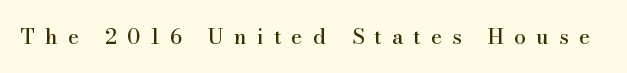
The image shows 21 px text type, upright; set unusually wide letter spacing (+0.49 em), not underlined.
